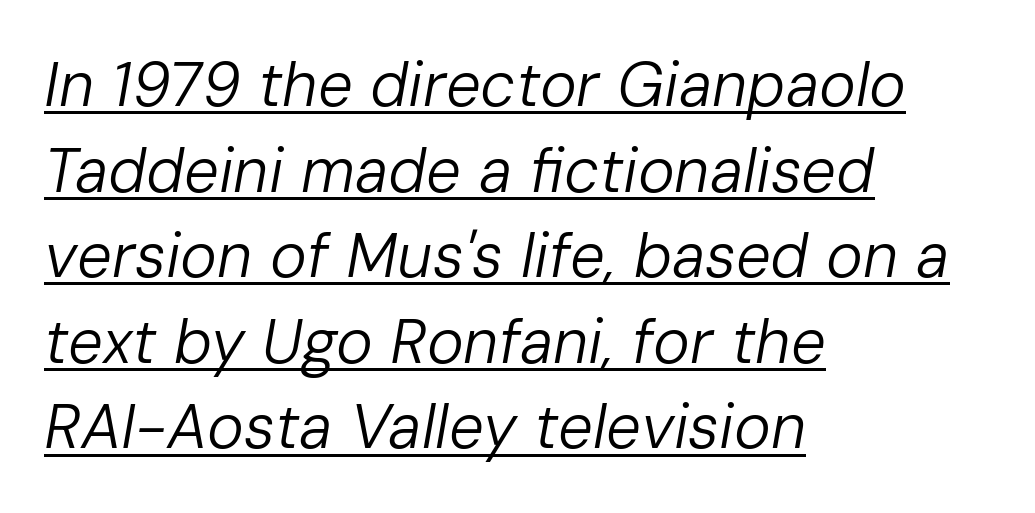
The image shows 62 px regular-weight type, italic (leaning right); set left-aligned, normal line spacing (1.38x), normal letter spacing, underlined; low stroke contrast and a medium x-height.
